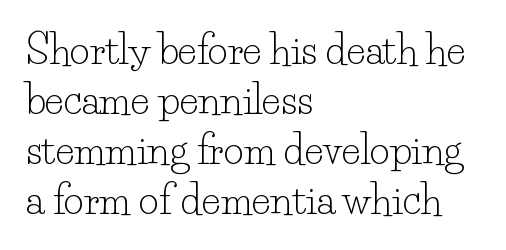
Q: Is the text bold? A: No.
Q: Is the text italic (slanted)? A: No, it is upright.
Q: Is the typeface a serif or a sans-serif typeface? A: Serif.
Q: Is the text underlined? A: No.
Q: How is the paragraph aligned? A: Left-aligned.
Q: Is the spacing between letters normal or unusually wide? A: Normal.
Q: Is the spacing between lines tight, normal or loose? A: Normal.
Q: Width (condensed, normal, or wide)? A: Normal.
Q: Stroke contrast? A: Low.
Q: x-height? A: Small.
Q: Monospaced? A: No.
